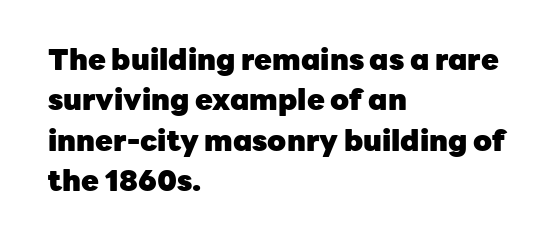
Q: Is the text bold? A: Yes.
Q: Is the text italic (slanted)? A: No, it is upright.
Q: Is the typeface a serif or a sans-serif typeface? A: Sans-serif.
Q: Is the text underlined? A: No.
Q: How is the paragraph aligned? A: Left-aligned.
Q: Is the spacing between letters normal or unusually wide? A: Normal.
Q: Is the spacing between lines tight, normal or loose? A: Normal.
Q: Width (condensed, normal, or wide)? A: Normal.
Q: Stroke contrast? A: Low.
Q: x-height? A: Medium.
Q: Monospaced? A: No.
